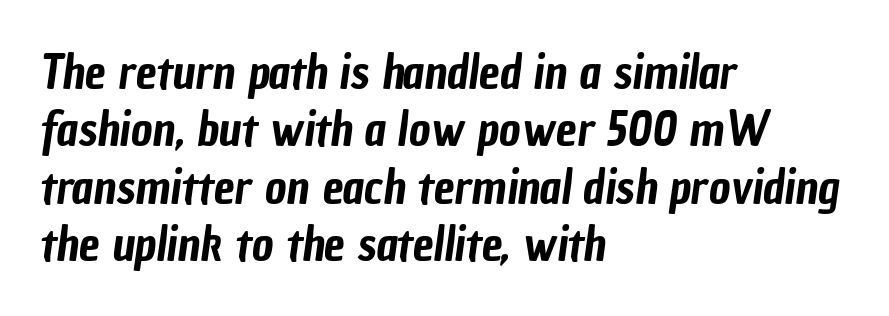
{"serif": "no", "width": "condensed", "stroke_contrast": "low", "x_height": "medium", "monospaced": "no", "underline": "no", "align": "left", "line_spacing_ratio": 1.22, "letter_spacing": "normal", "letter_spacing_em": 0.0, "glyph_px": 47}
